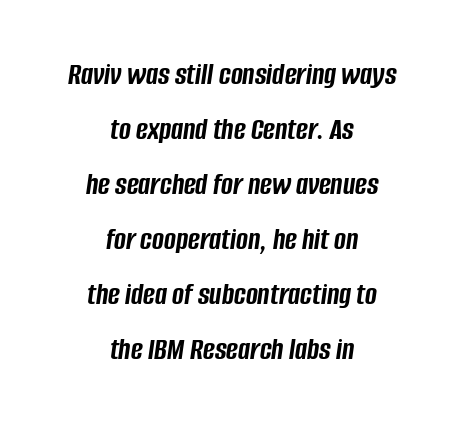
Q: Is the text bold? A: Yes.
Q: Is the text italic (slanted)? A: Yes, it leans right by about 8 degrees.
Q: Is the text underlined? A: No.
Q: How is the paragraph aligned? A: Centered.
Q: Is the spacing between letters normal or unusually wide? A: Normal.
Q: Width (condensed, normal, or wide)? A: Condensed.
Q: Stroke contrast? A: Low.
Q: x-height? A: Large.
Q: Monospaced? A: No.
